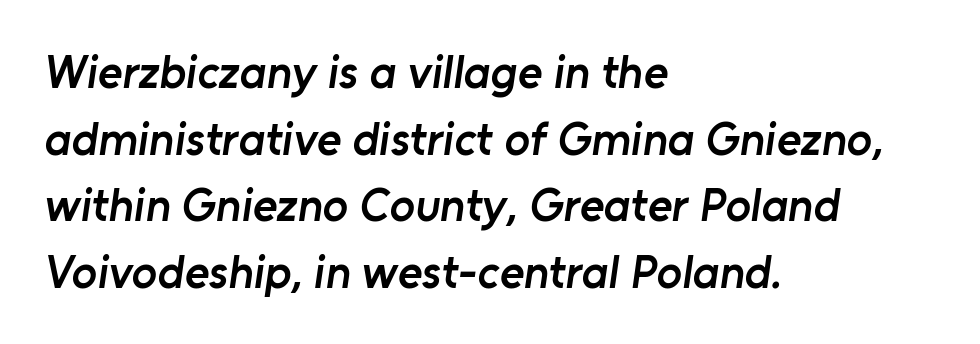
The image shows 47 px semibold sans-serif type; set left-aligned, normal line spacing (1.42x), normal letter spacing, not underlined; low stroke contrast and a medium x-height.
